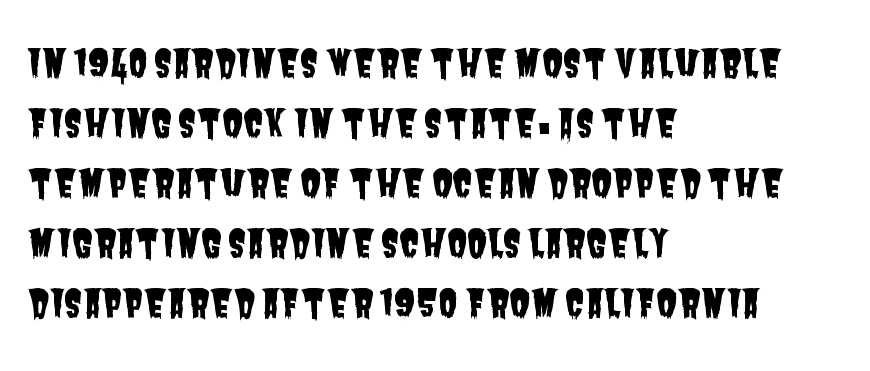
{"serif": "no", "width": "condensed", "stroke_contrast": "low", "x_height": "large", "monospaced": "no", "underline": "no", "align": "left", "line_spacing": "normal", "line_spacing_ratio": 1.58, "letter_spacing": "normal", "letter_spacing_em": 0.0, "glyph_px": 38}
